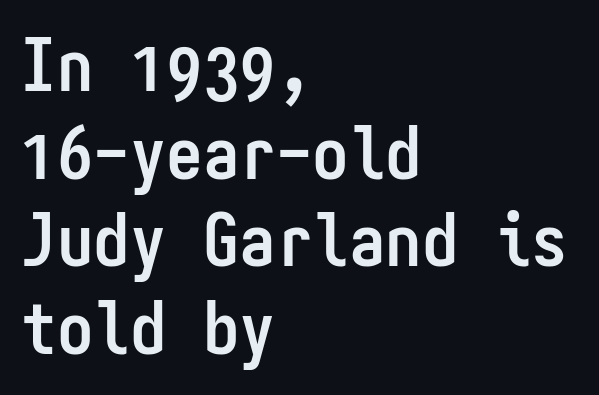
The image shows 73 px semibold, condensed sans-serif type, upright, monospaced; set left-aligned, line spacing 1.2x, normal letter spacing, not underlined; low stroke contrast and a medium x-height.
